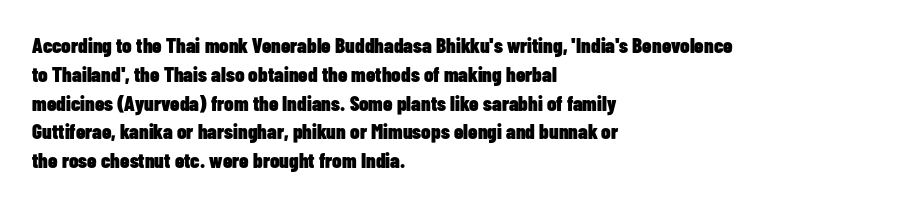
Leftover space on each line is placed entirely after the last word. The baseline area is clear. Tracking value appears to be zero — textbook default spacing. Is the type bold? Yes — the strokes are clearly thick and heavy.
